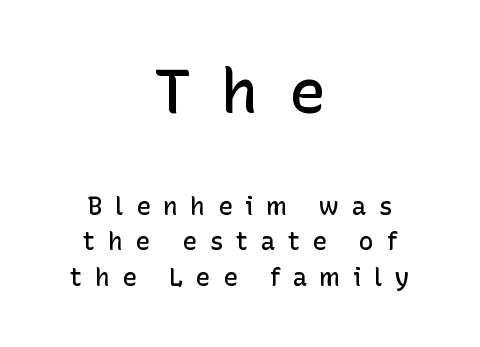
{"serif": "no", "italic": "no", "bold": "semi", "weight": "semibold", "width": "normal", "stroke_contrast": "low", "x_height": "medium", "monospaced": "no", "underline": "no", "align": "center", "line_spacing": "normal", "line_spacing_ratio": 1.41, "letter_spacing": "wide", "letter_spacing_em": 0.49, "larger_block": "first", "size_ratio": 2.48, "glyph_px": 62}
